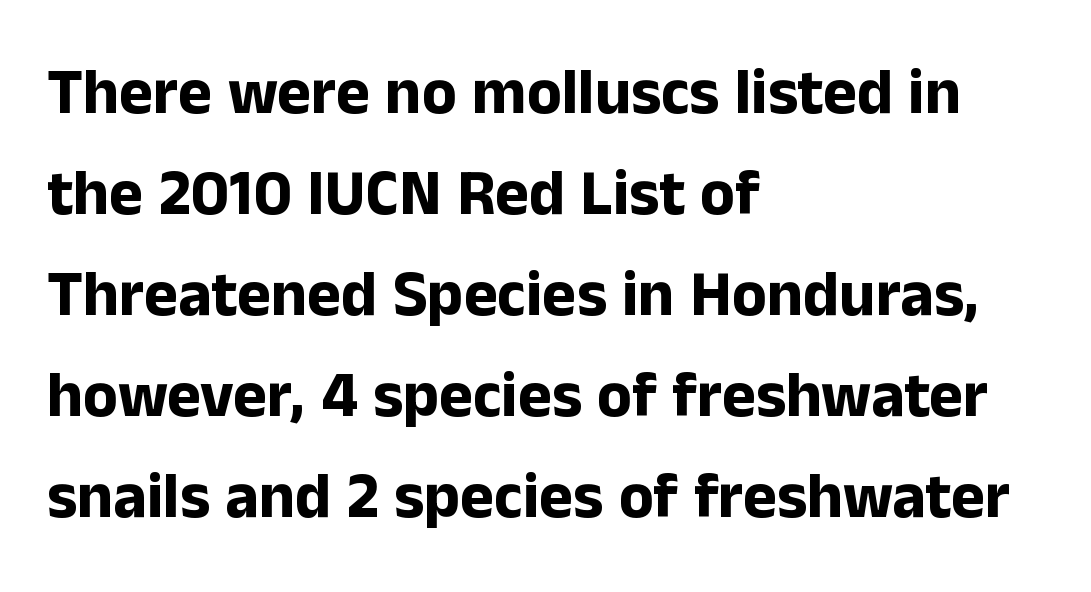
Q: Is the text bold? A: Yes.
Q: Is the text italic (slanted)? A: No, it is upright.
Q: Is the typeface a serif or a sans-serif typeface? A: Sans-serif.
Q: Is the text underlined? A: No.
Q: How is the paragraph aligned? A: Left-aligned.
Q: Is the spacing between letters normal or unusually wide? A: Normal.
Q: Is the spacing between lines tight, normal or loose? A: Normal.
Q: Width (condensed, normal, or wide)? A: Normal.
Q: Stroke contrast? A: Low.
Q: x-height? A: Medium.
Q: Monospaced? A: No.
